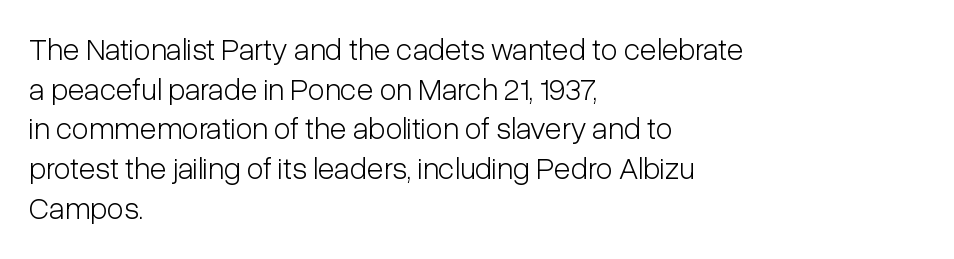
The image shows 31 px light, condensed sans-serif type, upright; set left-aligned, normal line spacing (1.28x), normal letter spacing, not underlined; low stroke contrast and a medium x-height.
